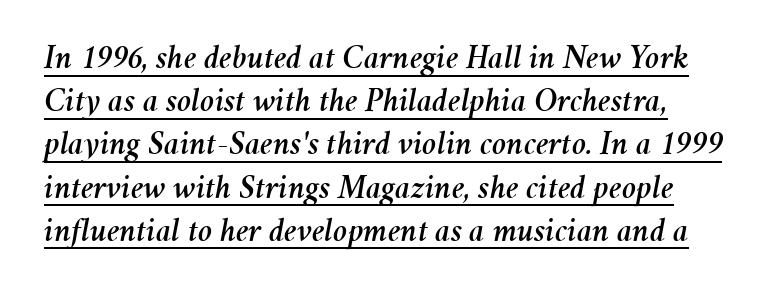
{"italic": "yes", "lean": "right", "slant_degrees": 11, "width": "normal", "stroke_contrast": "medium", "x_height": "medium", "monospaced": "no", "underline": "yes", "align": "left", "line_spacing": "normal", "line_spacing_ratio": 1.27, "letter_spacing": "normal", "letter_spacing_em": 0.0, "glyph_px": 34}
